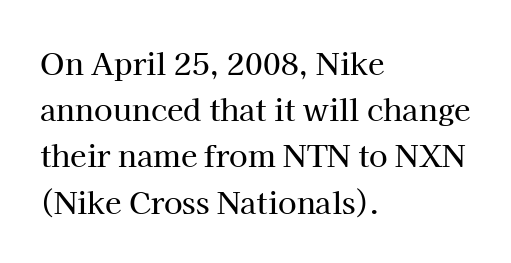
Between one letter and the next there's only the usual sliver of space. Quick note: interline space is typical. No word sits above an underline. The characters display serif detailing at their extremities. It's the straight-up-and-down kind of type. These lines are set flush left with a ragged right edge.
